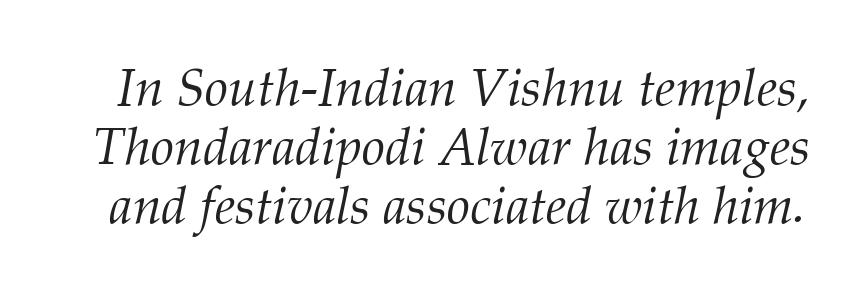
Q: Is the text bold? A: No.
Q: Is the text italic (slanted)? A: Yes, it leans right by about 12 degrees.
Q: Is the typeface a serif or a sans-serif typeface? A: Serif.
Q: Is the text underlined? A: No.
Q: Is the spacing between letters normal or unusually wide? A: Normal.
Q: Is the spacing between lines tight, normal or loose? A: Tight.
Q: Width (condensed, normal, or wide)? A: Normal.
Q: Stroke contrast? A: Medium.
Q: x-height? A: Medium.
Q: Monospaced? A: No.
